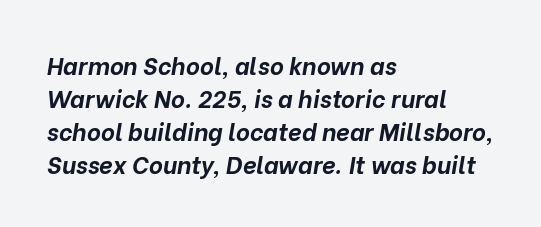
The image shows 24 px bold type, italic (leaning right); set left-aligned, normal line spacing (1.37x), normal letter spacing, not underlined.
